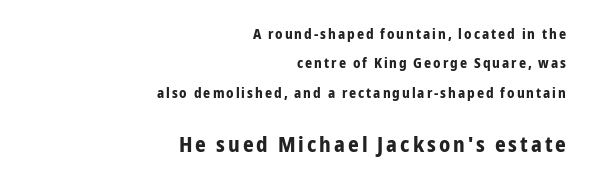
Q: Is the text bold? A: Yes.
Q: Is the text italic (slanted)? A: No, it is upright.
Q: Is the text underlined? A: No.
Q: How is the paragraph aligned? A: Right-aligned.
Q: Is the spacing between lines tight, normal or loose? A: Loose.
Q: Which block of text is set in a larger size, the first (top) or the second (bottom)? A: The second (bottom) one.
